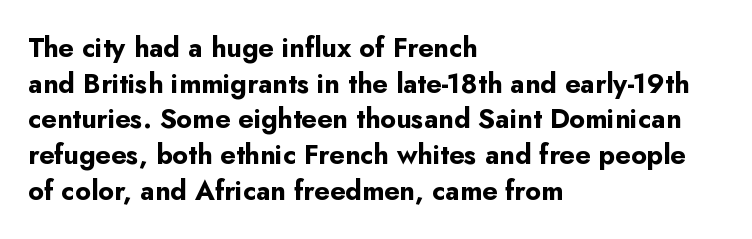
Q: Is the text bold? A: Yes.
Q: Is the text italic (slanted)? A: No, it is upright.
Q: Is the text underlined? A: No.
Q: How is the paragraph aligned? A: Left-aligned.
Q: Is the spacing between letters normal or unusually wide? A: Normal.
Q: Is the spacing between lines tight, normal or loose? A: Normal.
